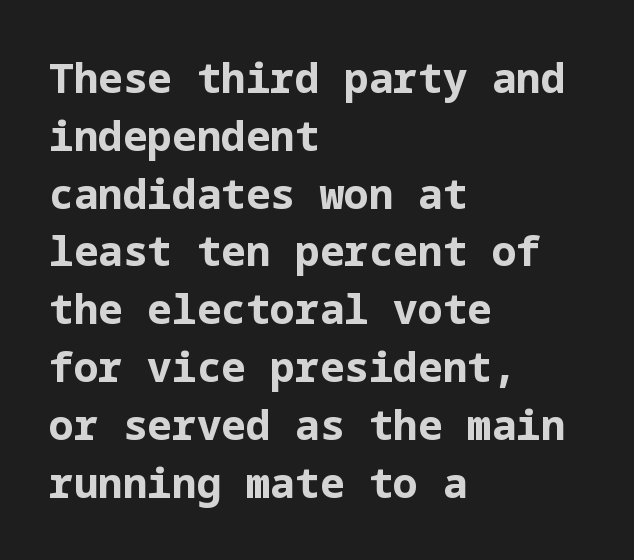
Q: Is the text bold? A: Yes.
Q: Is the text italic (slanted)? A: No, it is upright.
Q: Is the typeface a serif or a sans-serif typeface? A: Sans-serif.
Q: Is the text underlined? A: No.
Q: How is the paragraph aligned? A: Left-aligned.
Q: Is the spacing between letters normal or unusually wide? A: Normal.
Q: Is the spacing between lines tight, normal or loose? A: Normal.
Q: Width (condensed, normal, or wide)? A: Normal.
Q: Stroke contrast? A: Low.
Q: x-height? A: Medium.
